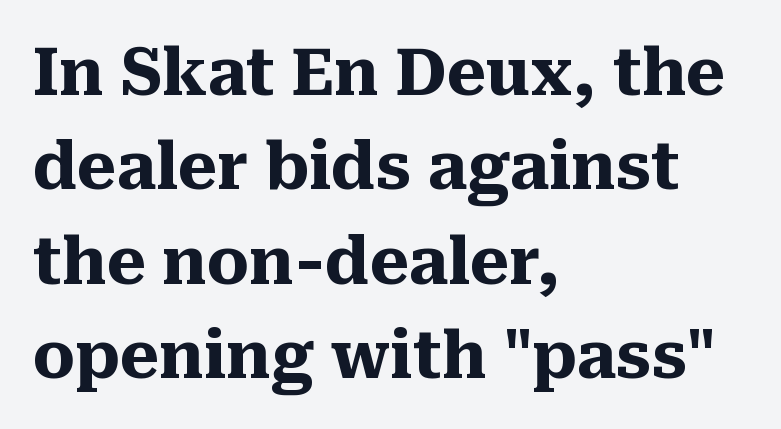
Q: Is the text bold? A: Yes.
Q: Is the text italic (slanted)? A: No, it is upright.
Q: Is the typeface a serif or a sans-serif typeface? A: Serif.
Q: Is the text underlined? A: No.
Q: How is the paragraph aligned? A: Left-aligned.
Q: Is the spacing between letters normal or unusually wide? A: Normal.
Q: Is the spacing between lines tight, normal or loose? A: Normal.
Q: Width (condensed, normal, or wide)? A: Normal.
Q: Stroke contrast? A: Medium.
Q: x-height? A: Medium.
Q: Monospaced? A: No.
